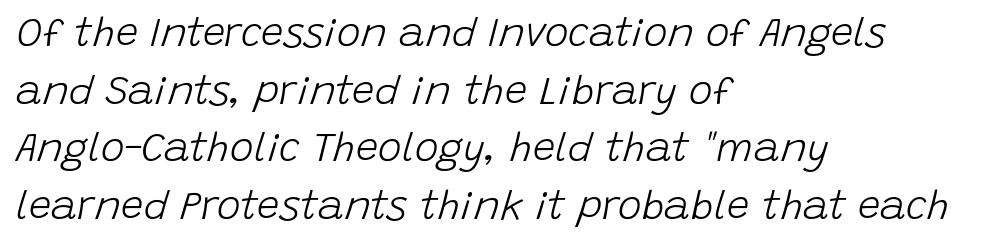
Q: Is the text bold? A: No.
Q: Is the text italic (slanted)? A: Yes, it leans right by about 15 degrees.
Q: Is the text underlined? A: No.
Q: How is the paragraph aligned? A: Left-aligned.
Q: Is the spacing between letters normal or unusually wide? A: Normal.
Q: Is the spacing between lines tight, normal or loose? A: Normal.
Q: Width (condensed, normal, or wide)? A: Normal.
Q: Stroke contrast? A: Low.
Q: x-height? A: Large.
Q: Monospaced? A: No.
